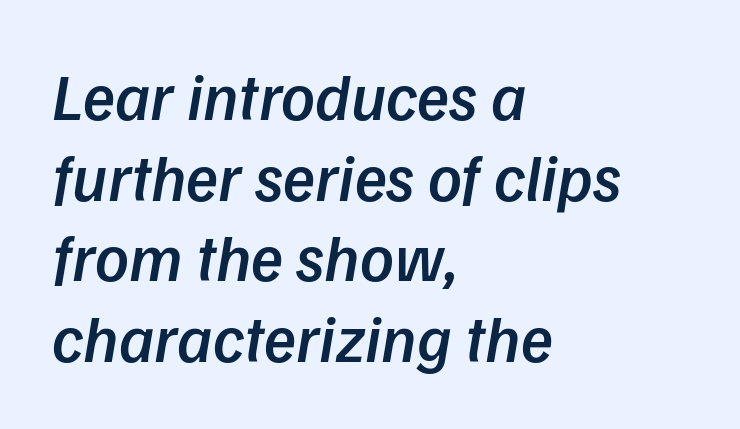
This sample uses a sans-serif face. Nobody drew a line under any word here. Is this a fixed-width face? No — the glyphs have proportional, varying widths. Typographic density is moderately raised because the face is semibold. The line texture is even and compact thanks to regular tracking.
